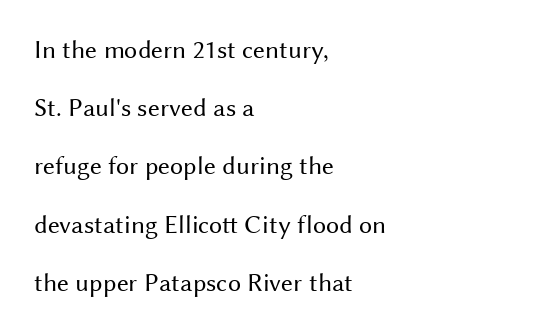
{"italic": "no", "bold": "no", "underline": "no", "align": "left", "line_spacing": "loose", "line_spacing_ratio": 2.24, "letter_spacing": "normal", "letter_spacing_em": 0.0, "glyph_px": 26}
